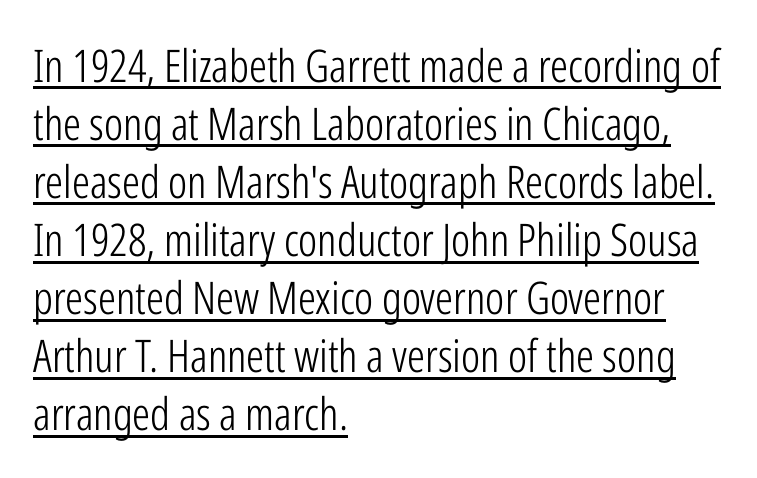
Each letter keeps its own natural width here, so spacing adapts to shape. This sample carries an underscore along the baseline area. Is there much room between lines? A standard amount, neither cramped nor airy. A sans-serif font was chosen for this passage. Caption: multi-line text, flush left, ragged right.
